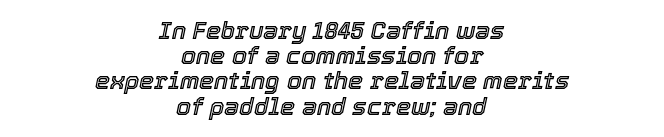
The image shows 24 px text type, italic (leaning right); set centered, tight line spacing (1.05x), normal letter spacing, not underlined.
